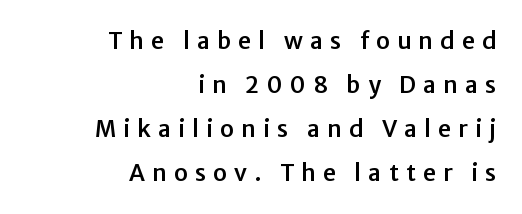
Q: Is the text italic (slanted)? A: No, it is upright.
Q: Is the text underlined? A: No.
Q: How is the paragraph aligned? A: Right-aligned.
Q: Is the spacing between letters normal or unusually wide? A: Unusually wide.
Q: Is the spacing between lines tight, normal or loose? A: Loose.
